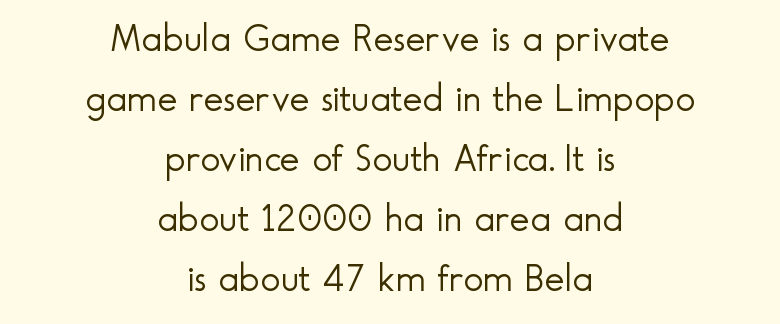
Posture: straight, roman, zero tilt. Nothing unusual about the tracking: characters are spaced as the font intends. The font family rendered here belongs to the sans-serif group. Think standard paragraph weight, or any step lighter than that. Unmarked baselines from the first word to the last.
